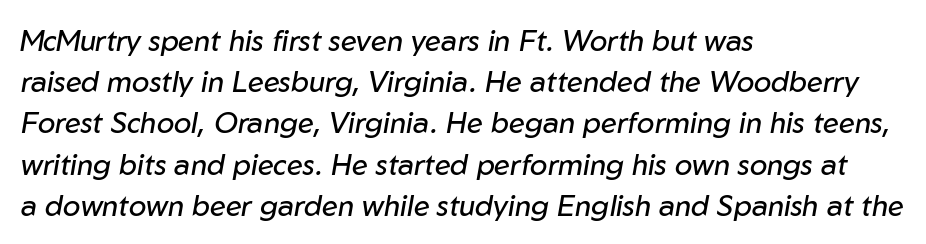
The image shows 29 px regular-weight type, italic (leaning right); set left-aligned, normal line spacing (1.42x), normal letter spacing, not underlined; low stroke contrast and a medium x-height.
